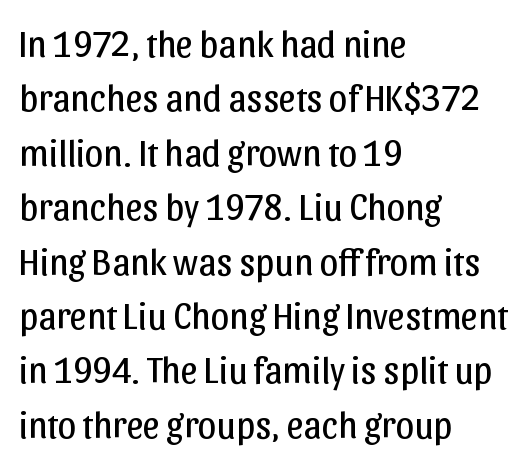
Is this a fixed-width face? No — the glyphs have proportional, varying widths. Bare-footed words on every line. Serifs: no, the terminals of the letterforms are clean. Default kerning and tracking; the words read as compact shapes. Notice how the stems are strictly vertical — no italics here.
